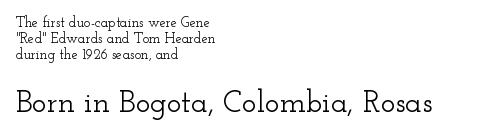
The image shows 31 px wide serif type, upright; set left-aligned, tight line spacing (1.13x), normal letter spacing, not underlined; the second (bottom) block is 2.21x larger; low stroke contrast and a small x-height.
